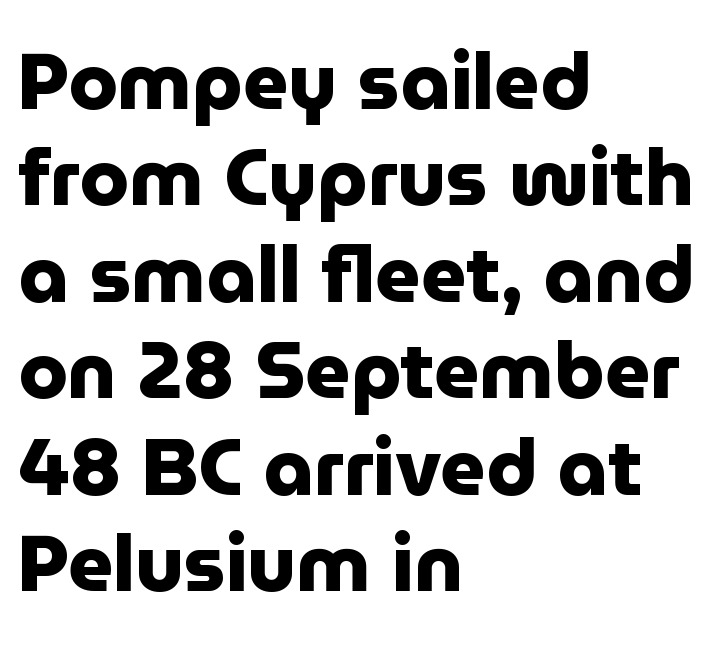
The image shows 79 px heavy sans-serif type, upright; set left-aligned, line spacing 1.22x, normal letter spacing, not underlined; low stroke contrast and a medium x-height.
